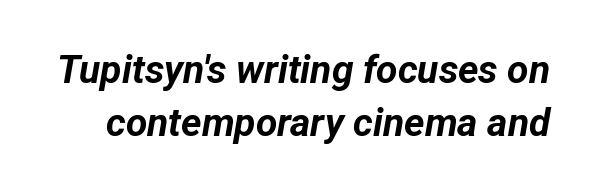
The rendering uses a bold face; every stroke is thick and dark. Slanted lettering throughout. The passage shown is typed in a proportional face where columns would drift. A typesetter would call this zero additional tracking. Leading matches the norm, producing a regular column. This rendering features lettering with no underline.
